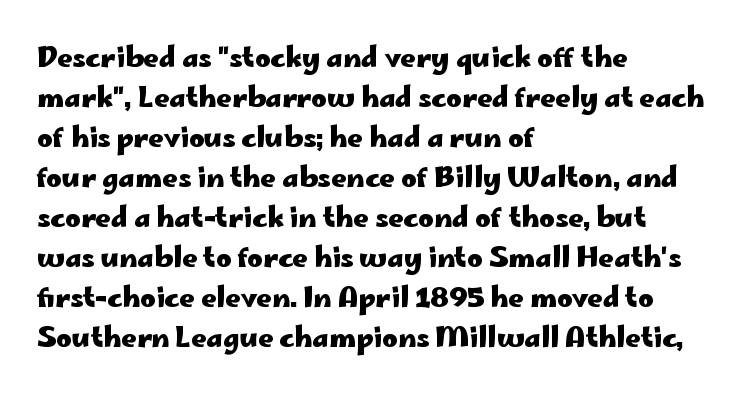
{"italic": "no", "bold": "yes", "underline": "no", "align": "left", "line_spacing": "normal", "line_spacing_ratio": 1.48, "letter_spacing": "normal", "letter_spacing_em": 0.0, "glyph_px": 27}
